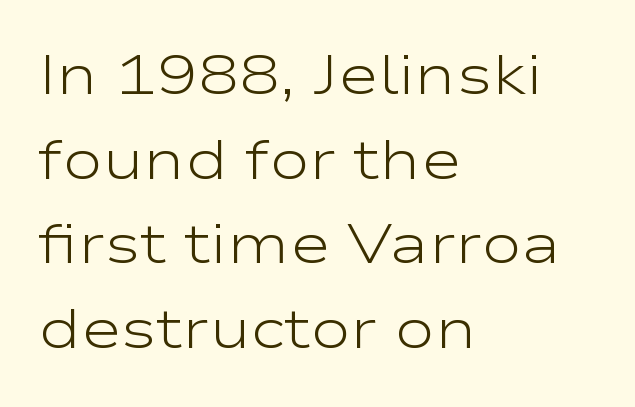
{"serif": "no", "italic": "no", "bold": "no", "weight": "light", "width": "wide", "stroke_contrast": "low", "x_height": "medium", "monospaced": "no", "underline": "no", "align": "left", "line_spacing": "normal", "line_spacing_ratio": 1.54, "letter_spacing": "normal", "letter_spacing_em": 0.0, "glyph_px": 55}
